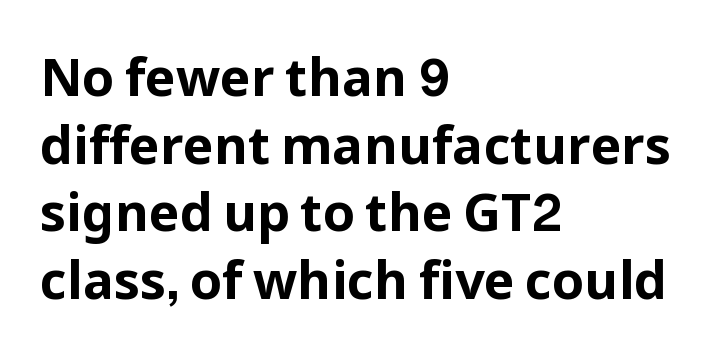
The image shows 52 px bold sans-serif type, upright; set left-aligned, normal line spacing (1.3x), normal letter spacing, not underlined; low stroke contrast and a medium x-height.
